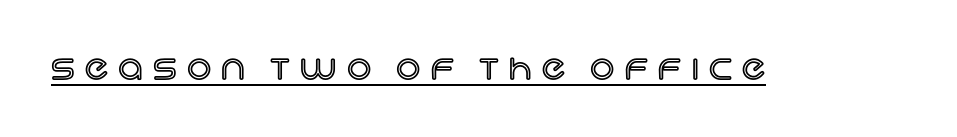
Q: Is the text italic (slanted)? A: No, it is upright.
Q: Is the text underlined? A: Yes.
Q: Is the spacing between letters normal or unusually wide? A: Unusually wide.
Q: Width (condensed, normal, or wide)? A: Normal.
Q: x-height? A: Large.
Q: Monospaced? A: No.
